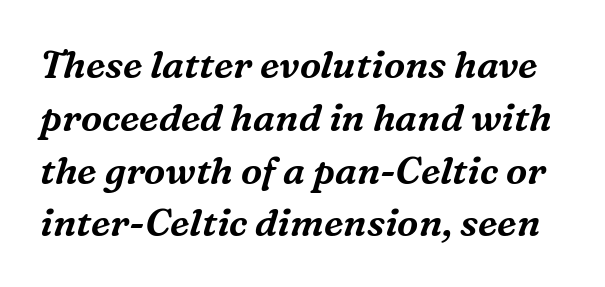
{"serif": "yes", "italic": "yes", "lean": "right", "slant_degrees": 16, "width": "normal", "stroke_contrast": "medium", "x_height": "medium", "monospaced": "no", "underline": "no", "line_spacing": "normal", "line_spacing_ratio": 1.39, "letter_spacing": "normal", "letter_spacing_em": 0.0, "glyph_px": 38}
